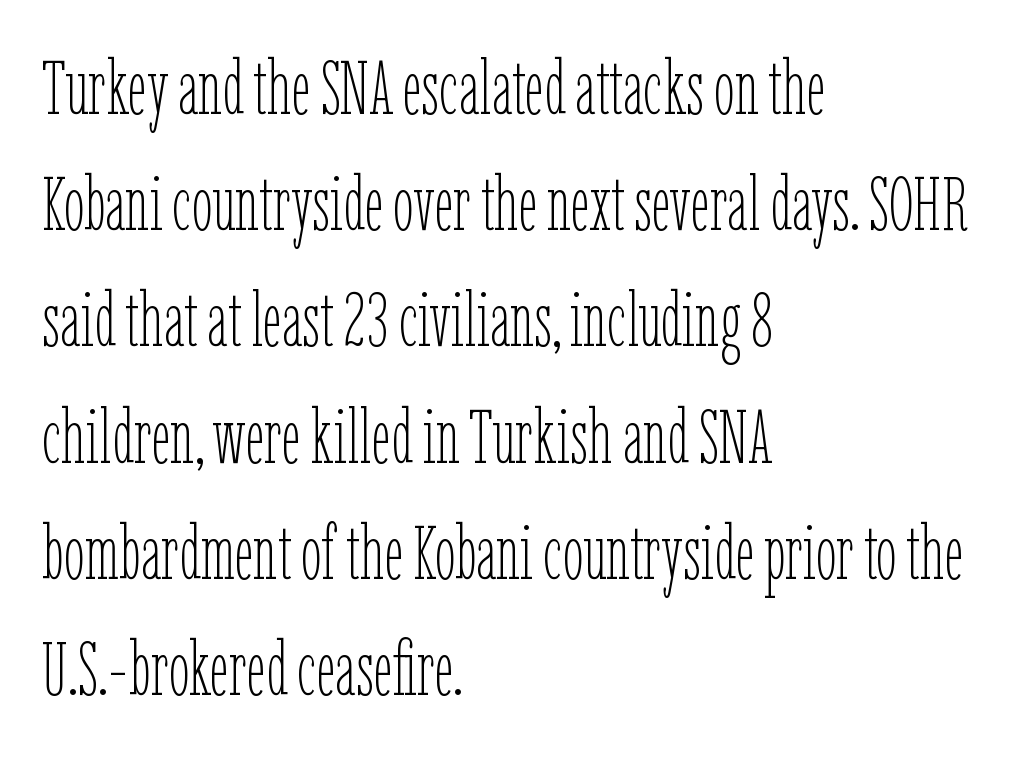
Q: Is the text bold? A: No.
Q: Is the text italic (slanted)? A: No, it is upright.
Q: Is the text underlined? A: No.
Q: How is the paragraph aligned? A: Left-aligned.
Q: Is the spacing between letters normal or unusually wide? A: Normal.
Q: Is the spacing between lines tight, normal or loose? A: Normal.
Q: Width (condensed, normal, or wide)? A: Condensed.
Q: Stroke contrast? A: Low.
Q: x-height? A: Medium.
Q: Monospaced? A: No.
